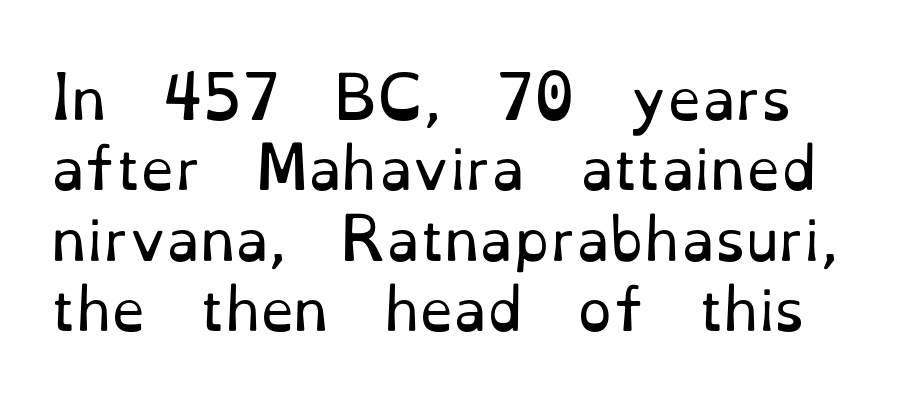
Q: Is the text bold? A: No.
Q: Is the text italic (slanted)? A: No, it is upright.
Q: Is the typeface a serif or a sans-serif typeface? A: Sans-serif.
Q: Is the text underlined? A: No.
Q: Is the spacing between letters normal or unusually wide? A: Normal.
Q: Is the spacing between lines tight, normal or loose? A: Normal.
Q: Width (condensed, normal, or wide)? A: Normal.
Q: Stroke contrast? A: Low.
Q: x-height? A: Small.
Q: Monospaced? A: No.
